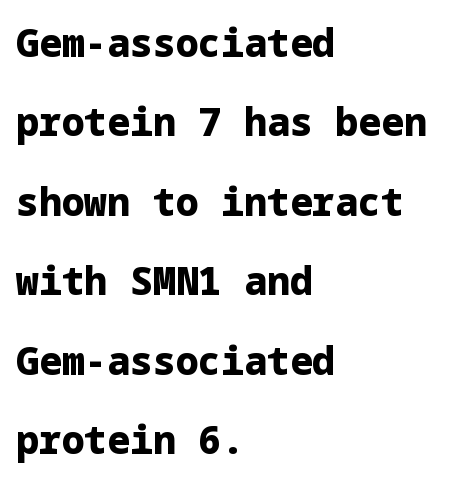
{"serif": "no", "italic": "no", "bold": "yes", "weight": "heavy", "width": "normal", "stroke_contrast": "low", "x_height": "medium", "underline": "no", "align": "left", "line_spacing": "loose", "line_spacing_ratio": 2.09, "letter_spacing": "normal", "letter_spacing_em": 0.0, "glyph_px": 38}
